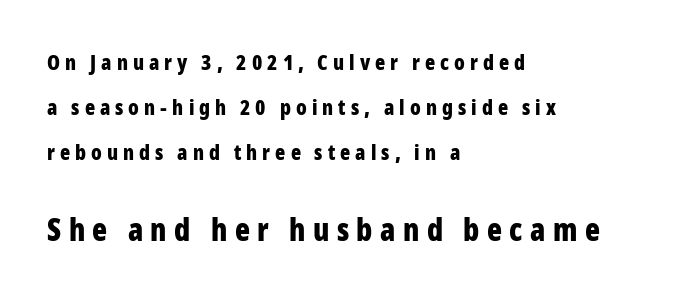
Horizontally, the lines are justified to the leading edge only. The foot of each line stays bare and open. A student would notice the bottom passage is typeset larger than what precedes it. There is plenty of visible air inserted between adjacent glyphs. This block would shrink considerably if given ordinary leading; it's expanded now. Character widths vary here, with narrow letters taking less room than wide ones.
